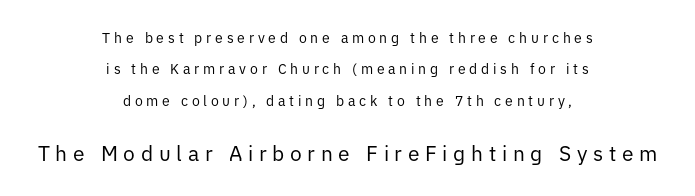
{"italic": "no", "bold": "no", "underline": "no", "align": "center", "line_spacing": "loose", "line_spacing_ratio": 2.25, "letter_spacing": "wide", "letter_spacing_em": 0.27, "larger_block": "second", "size_ratio": 1.5, "glyph_px": 21}
